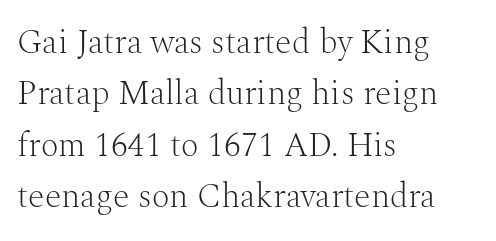
{"serif": "yes", "italic": "no", "bold": "no", "weight": "light", "width": "normal", "stroke_contrast": "medium", "x_height": "medium", "monospaced": "no", "underline": "no", "align": "left", "line_spacing": "normal", "line_spacing_ratio": 1.51, "letter_spacing": "normal", "letter_spacing_em": 0.0, "glyph_px": 34}
